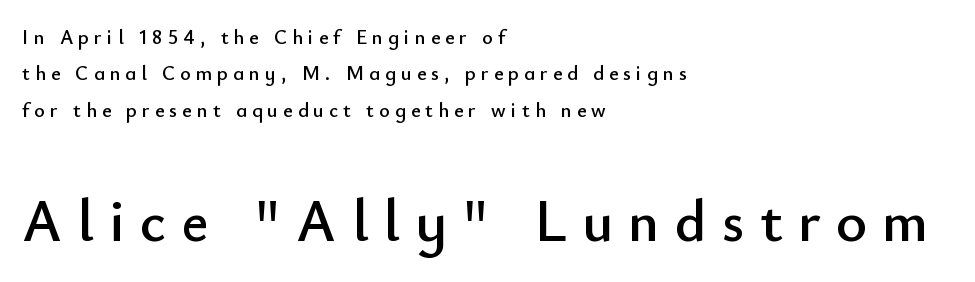
Does the lettering tilt? It doesn't — this is upright. Nope, no serifs anywhere on these letters. The following chunk of copy outweighs the initial chunk in type size. These lines are set flush left with a ragged right edge. The type is letterspaced generously, with wide tracking.
